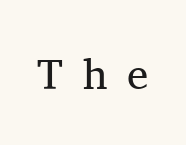
{"serif": "yes", "italic": "no", "bold": "no", "weight": "regular", "width": "normal", "stroke_contrast": "medium", "x_height": "medium", "monospaced": "no", "underline": "no", "letter_spacing": "wide", "letter_spacing_em": 0.46, "glyph_px": 43}
